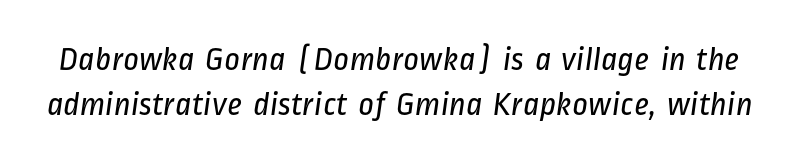
Q: Is the text bold? A: No.
Q: Is the typeface a serif or a sans-serif typeface? A: Sans-serif.
Q: Is the text underlined? A: No.
Q: Is the spacing between letters normal or unusually wide? A: Normal.
Q: Is the spacing between lines tight, normal or loose? A: Normal.
Q: Width (condensed, normal, or wide)? A: Condensed.
Q: Stroke contrast? A: Low.
Q: x-height? A: Medium.
Q: Monospaced? A: No.
